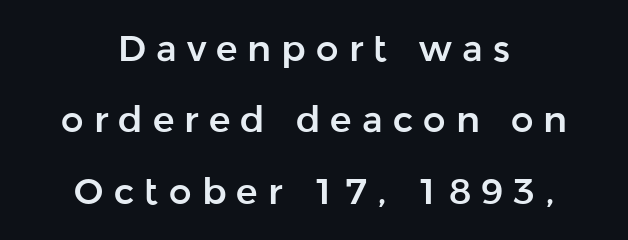
{"serif": "no", "italic": "no", "width": "normal", "stroke_contrast": "low", "x_height": "medium", "monospaced": "no", "underline": "no", "align": "center", "line_spacing": "loose", "line_spacing_ratio": 1.98, "letter_spacing": "wide", "letter_spacing_em": 0.28, "glyph_px": 36}
